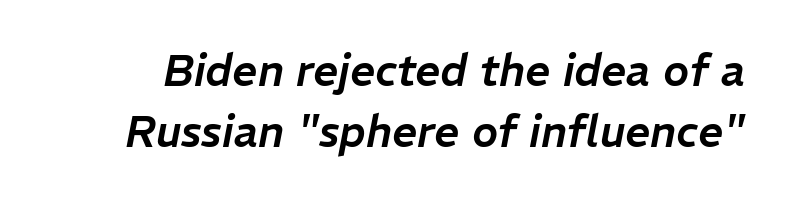
Q: Is the text italic (slanted)? A: Yes, it leans right by about 11 degrees.
Q: Is the text underlined? A: No.
Q: Is the spacing between letters normal or unusually wide? A: Normal.
Q: Is the spacing between lines tight, normal or loose? A: Normal.
Q: Width (condensed, normal, or wide)? A: Normal.
Q: Stroke contrast? A: Low.
Q: x-height? A: Medium.
Q: Monospaced? A: No.
